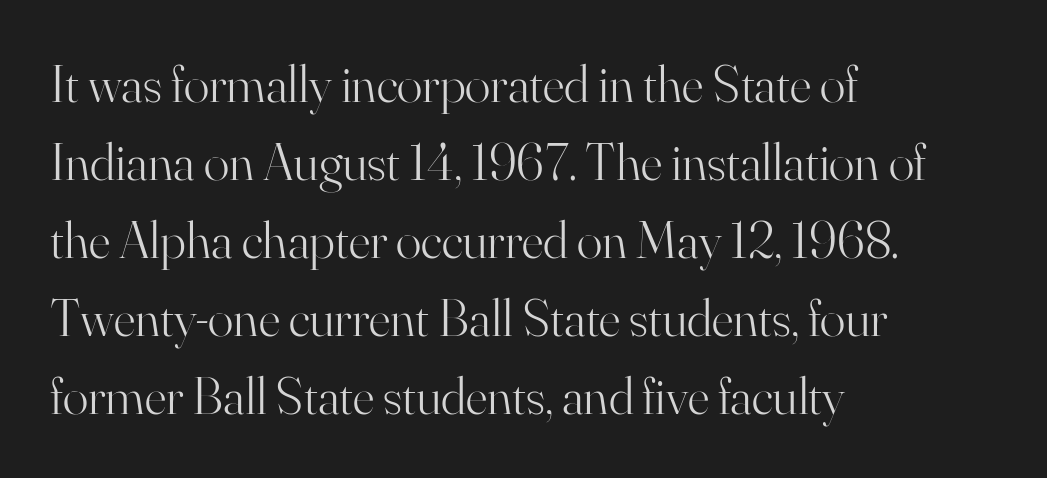
Q: Is the text bold? A: No.
Q: Is the text italic (slanted)? A: No, it is upright.
Q: Is the typeface a serif or a sans-serif typeface? A: Serif.
Q: Is the text underlined? A: No.
Q: How is the paragraph aligned? A: Left-aligned.
Q: Is the spacing between letters normal or unusually wide? A: Normal.
Q: Is the spacing between lines tight, normal or loose? A: Normal.
Q: Width (condensed, normal, or wide)? A: Normal.
Q: Stroke contrast? A: High.
Q: x-height? A: Small.
Q: Monospaced? A: No.
